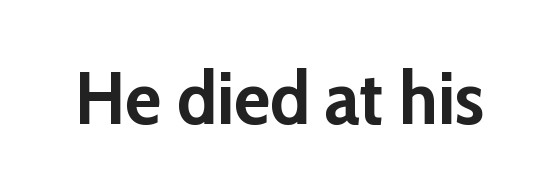
Q: Is the text bold? A: Yes.
Q: Is the text italic (slanted)? A: No, it is upright.
Q: Is the typeface a serif or a sans-serif typeface? A: Sans-serif.
Q: Is the text underlined? A: No.
Q: Is the spacing between letters normal or unusually wide? A: Normal.
Q: Width (condensed, normal, or wide)? A: Normal.
Q: Stroke contrast? A: Low.
Q: x-height? A: Medium.
Q: Monospaced? A: No.
